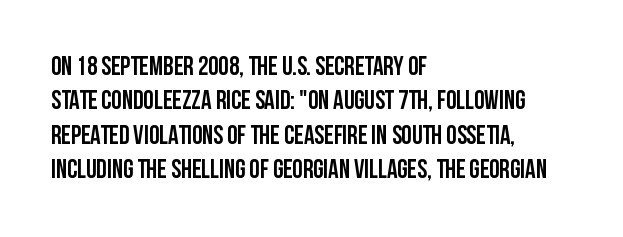
{"italic": "no", "underline": "no", "align": "left", "line_spacing": "normal", "line_spacing_ratio": 1.32, "letter_spacing": "normal", "letter_spacing_em": 0.0, "glyph_px": 26}
